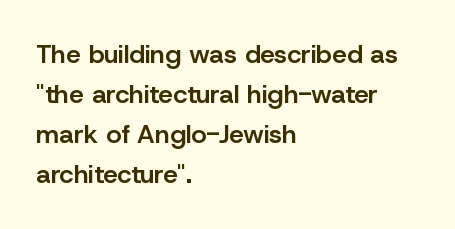
{"italic": "no", "bold": "semi", "underline": "no", "align": "left", "line_spacing": "normal", "line_spacing_ratio": 1.54, "letter_spacing": "normal", "letter_spacing_em": 0.0, "glyph_px": 26}
